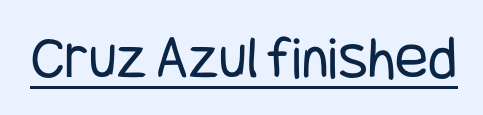
The image shows 62 px regular-weight, condensed sans-serif type, upright; set normal letter spacing, underlined; low stroke contrast and a large x-height.
